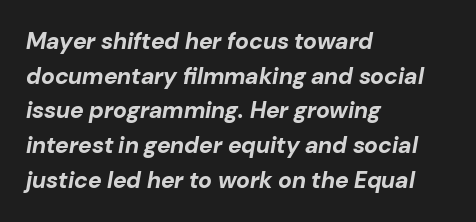
{"italic": "yes", "lean": "right", "slant_degrees": 10, "bold": "yes", "underline": "no", "align": "left", "line_spacing": "normal", "line_spacing_ratio": 1.51, "letter_spacing": "normal", "letter_spacing_em": 0.0, "glyph_px": 23}
